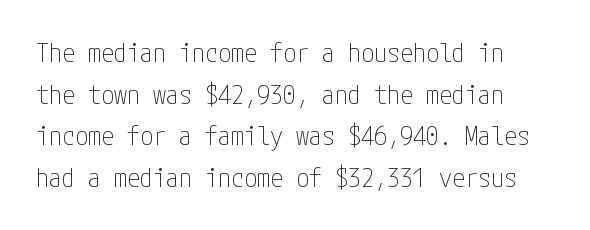
The image shows 26 px text type, upright; set normal line spacing (1.6x), normal letter spacing, not underlined.
